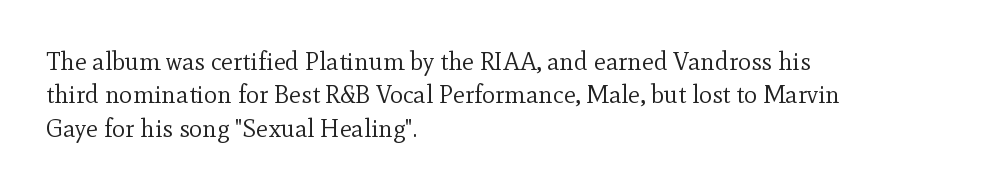
Q: Is the text bold? A: No.
Q: Is the text italic (slanted)? A: No, it is upright.
Q: Is the text underlined? A: No.
Q: How is the paragraph aligned? A: Left-aligned.
Q: Is the spacing between letters normal or unusually wide? A: Normal.
Q: Is the spacing between lines tight, normal or loose? A: Normal.
